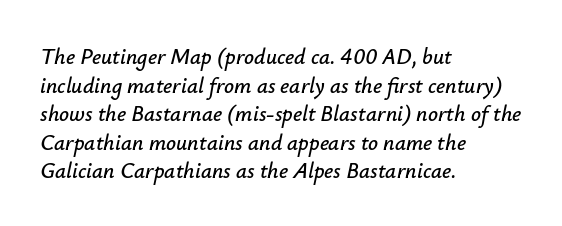
Is there much room between lines? A standard amount, neither cramped nor airy. No extra tracking has been applied to these lines. This rendering features lettering with no underline. In CSS terms this would be text-align: left.
